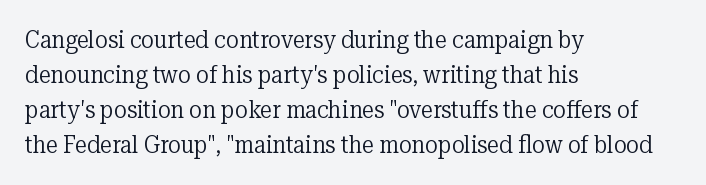
{"italic": "no", "bold": "no", "underline": "no", "align": "left", "line_spacing": "normal", "line_spacing_ratio": 1.46, "letter_spacing": "normal", "letter_spacing_em": 0.0, "glyph_px": 24}
